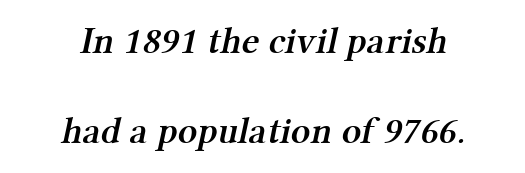
The image shows 38 px semibold serif type; set centered, loose line spacing (2.38x), normal letter spacing, not underlined; medium stroke contrast and a medium x-height.
